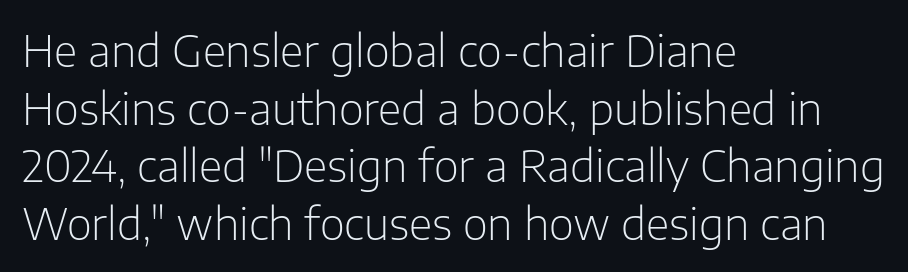
{"serif": "no", "italic": "no", "bold": "no", "weight": "light", "width": "normal", "stroke_contrast": "low", "x_height": "medium", "monospaced": "no", "underline": "no", "align": "left", "line_spacing": "normal", "line_spacing_ratio": 1.34, "letter_spacing": "normal", "letter_spacing_em": 0.0, "glyph_px": 43}
